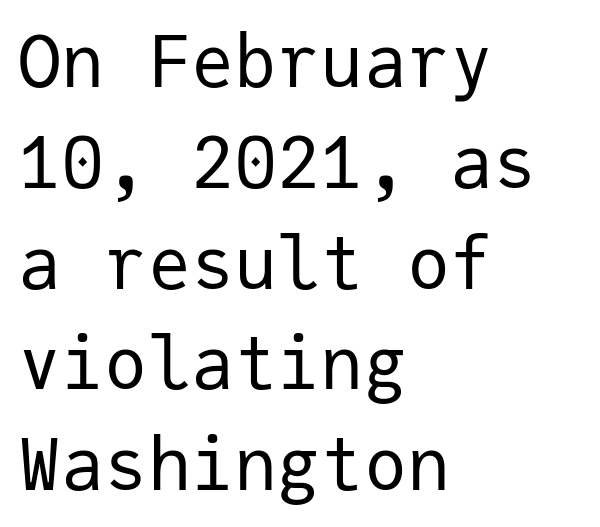
{"serif": "no", "italic": "no", "bold": "no", "weight": "regular", "width": "normal", "stroke_contrast": "low", "x_height": "medium", "monospaced": "yes", "underline": "no", "align": "left", "line_spacing": "normal", "line_spacing_ratio": 1.4, "letter_spacing": "normal", "letter_spacing_em": 0.0, "glyph_px": 72}
